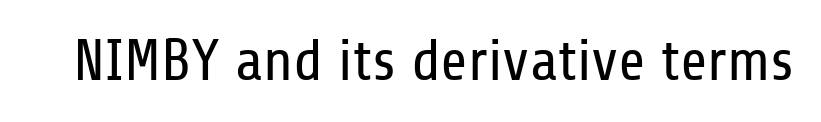
Q: Is the text bold? A: No.
Q: Is the text italic (slanted)? A: No, it is upright.
Q: Is the typeface a serif or a sans-serif typeface? A: Sans-serif.
Q: Is the text underlined? A: No.
Q: Is the spacing between letters normal or unusually wide? A: Normal.
Q: Width (condensed, normal, or wide)? A: Condensed.
Q: Stroke contrast? A: Low.
Q: x-height? A: Medium.
Q: Monospaced? A: No.
